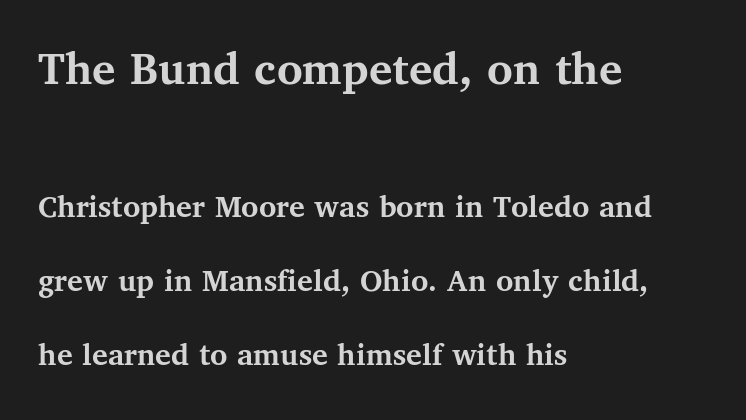
You can tell it's not italic because the verticals are truly vertical. Standard letterfit; no display-style spreading of the glyphs. Proportional: the letters do not fall into vertical columns. The specimen omits any rule beneath the text block's lines. Notice how thick the strokes are: this is what a full bold looks like. The type family on display is of the serif kind.
